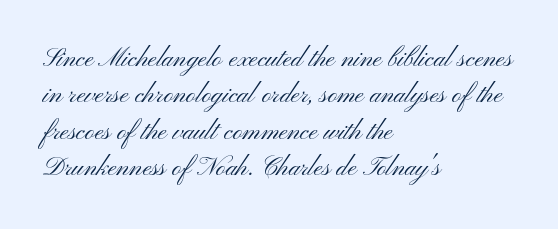
Short and long lines alike share a common starting point at left. The typeface has the unassuming heft of standard copy or less. Is the letter spacing exaggerated? No — it looks like the ordinary default. Has an underline been added? It has not.
